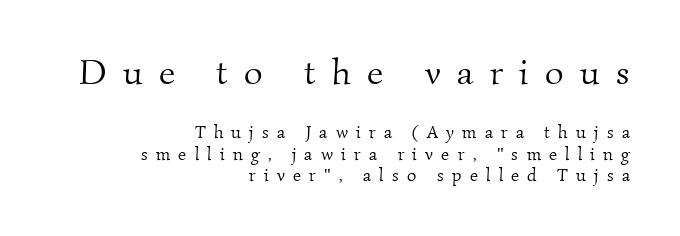
{"serif": "yes", "bold": "no", "weight": "light", "width": "normal", "stroke_contrast": "medium", "x_height": "small", "monospaced": "no", "underline": "no", "align": "right", "line_spacing_ratio": 1.18, "letter_spacing": "wide", "letter_spacing_em": 0.46, "larger_block": "first", "size_ratio": 2.0, "glyph_px": 36}
